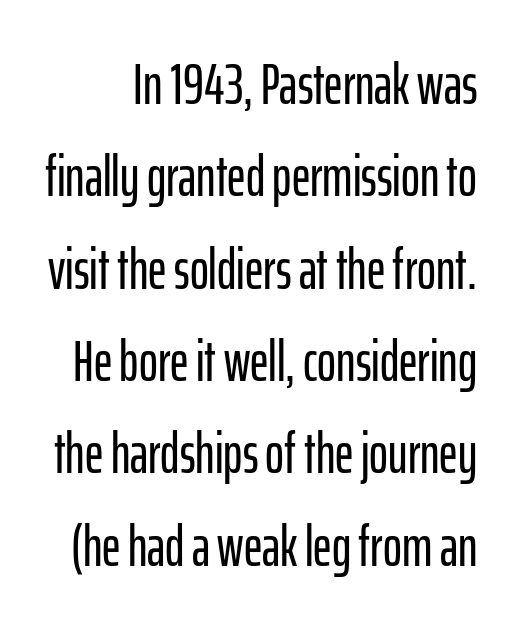
The image shows 57 px condensed sans-serif type, upright; set normal line spacing (1.62x), normal letter spacing, not underlined; low stroke contrast and a medium x-height.
